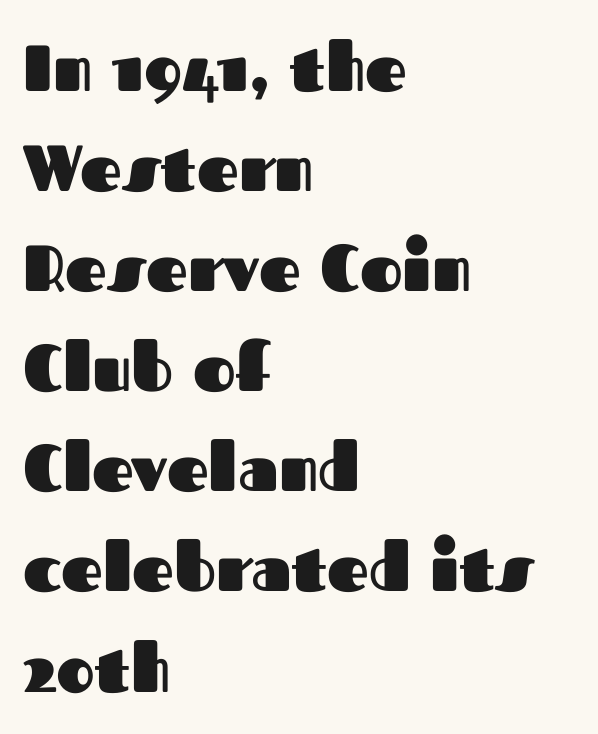
The line texture is even and compact thanks to regular tracking. This rendering employs a face without finishing strokes, i.e., a sans-serif. It's the straight-up-and-down kind of type. Varying glyph widths throughout — classic text-font behaviour. These lines sit exactly where default settings would place them.
